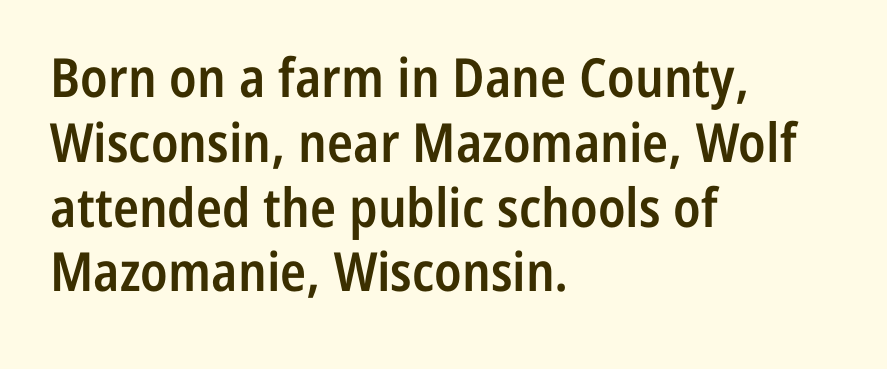
{"serif": "no", "italic": "no", "bold": "semi", "weight": "semibold", "width": "condensed", "stroke_contrast": "low", "x_height": "medium", "monospaced": "no", "underline": "no", "align": "left", "line_spacing_ratio": 1.2, "letter_spacing": "normal", "letter_spacing_em": 0.0, "glyph_px": 54}
